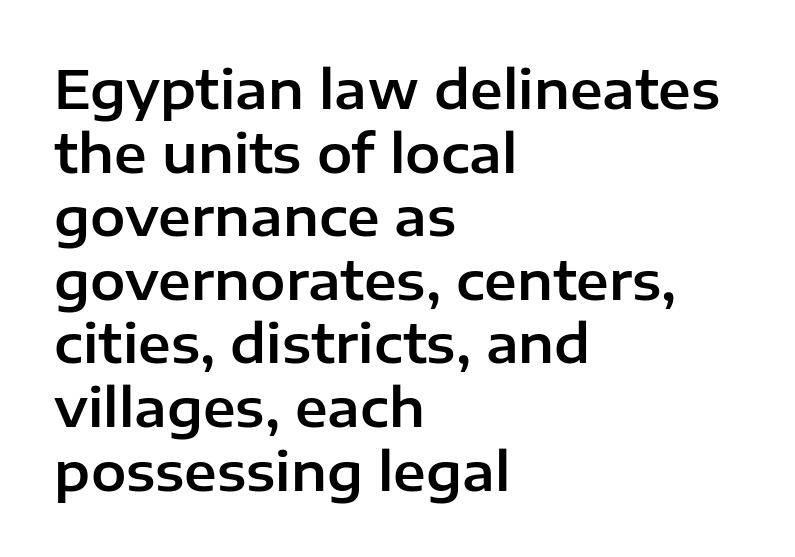
{"serif": "no", "italic": "no", "width": "normal", "stroke_contrast": "low", "x_height": "medium", "monospaced": "no", "underline": "no", "align": "left", "line_spacing_ratio": 1.2, "letter_spacing": "normal", "letter_spacing_em": 0.0, "glyph_px": 53}
